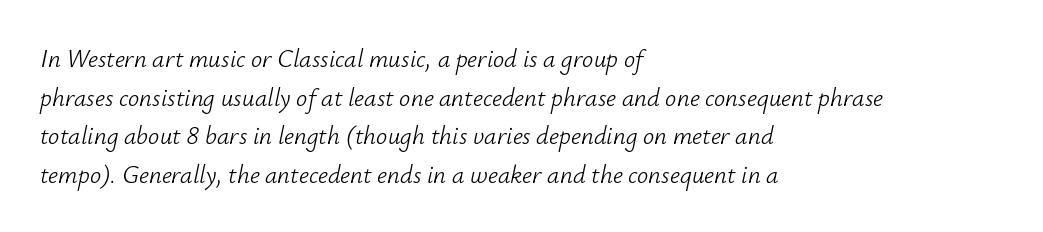
Look at the tracking — it's just the regular setting, nothing added. Yep, that's italic — everything's leaning. In CSS terms this would be text-align: left. The area under the type is left untouched. Is the type heavy? It reads as light-to-regular instead. Regular leading.
